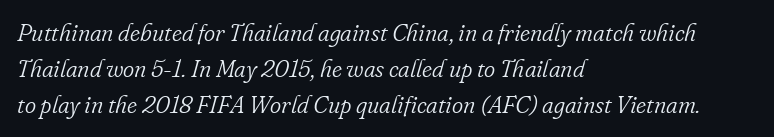
Letter spacing: default. Notice how descenders clear the ascenders below comfortably — that's standard leading. The rendering anchors every line to the left-hand side. The zone under the glyphs is completely vacant.
